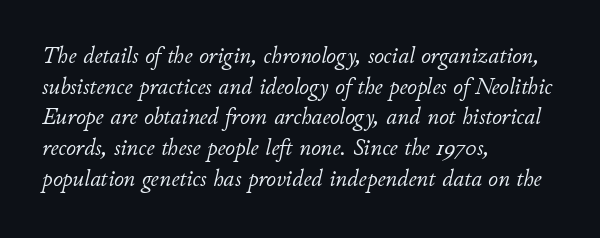
Does the lettering tilt? It does — this is italic. Compared with a typical body face, this is equally light or lighter still. Between one letter and the next there's only the usual sliver of space. What's the leading like? Ordinary, nothing unusual. Does the copy run flush right? No — it runs flush left. Check under the words: just untouched page.
